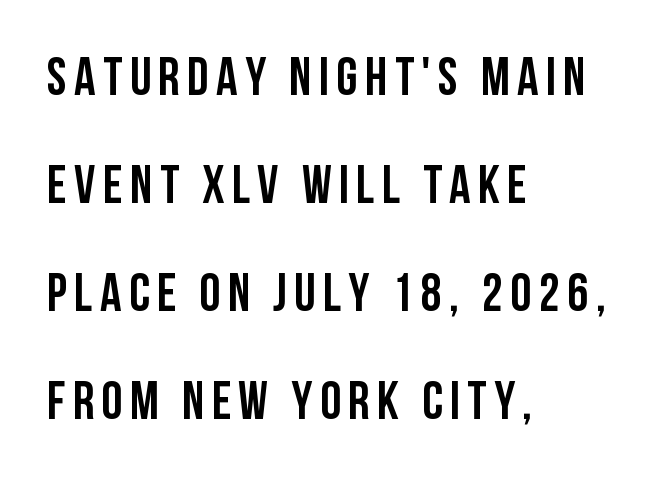
{"serif": "no", "italic": "no", "bold": "yes", "weight": "semibold", "width": "condensed", "stroke_contrast": "low", "x_height": "large", "monospaced": "no", "underline": "no", "align": "left", "line_spacing": "loose", "line_spacing_ratio": 2.04, "glyph_px": 53}
